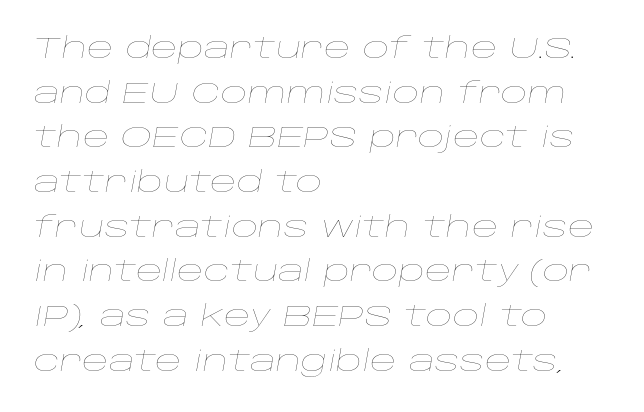
{"italic": "yes", "lean": "right", "slant_degrees": 10, "bold": "no", "weight": "thin", "width": "wide", "stroke_contrast": "low", "x_height": "large", "monospaced": "no", "underline": "no", "align": "left", "line_spacing": "normal", "line_spacing_ratio": 1.54, "letter_spacing": "normal", "letter_spacing_em": 0.0, "glyph_px": 29}
